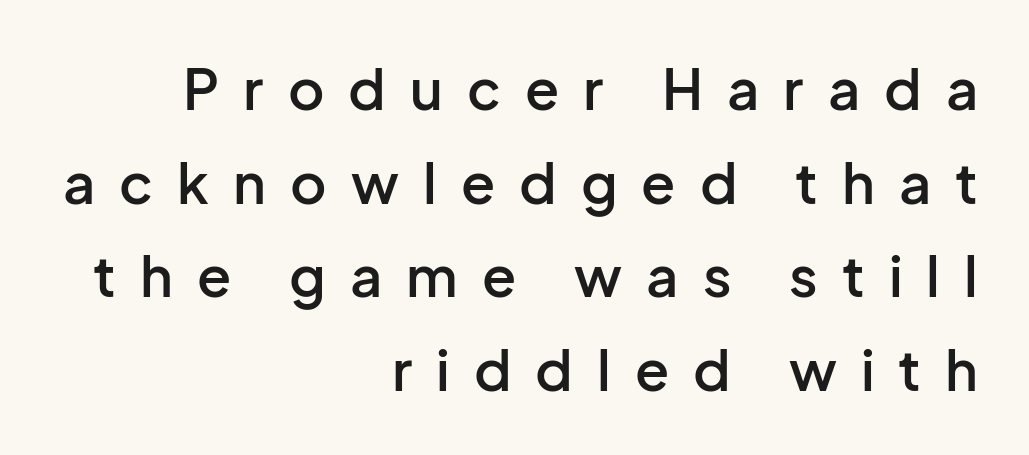
The image shows 56 px semibold sans-serif type, upright; set right-aligned, normal line spacing (1.67x), unusually wide letter spacing (+0.43 em), not underlined; low stroke contrast and a medium x-height.
